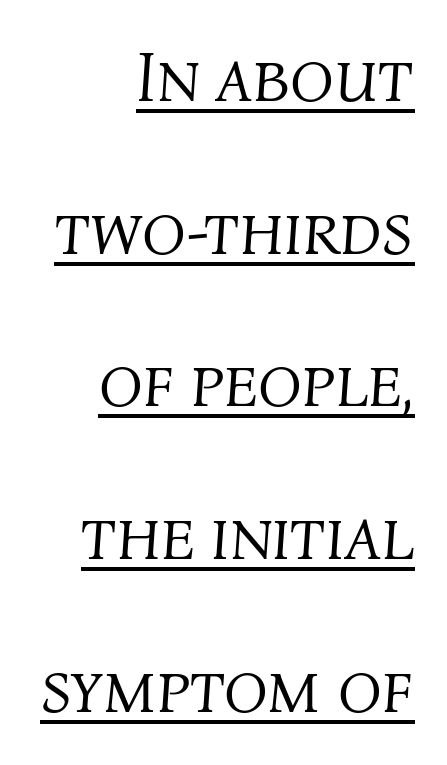
Q: Is the text bold? A: No.
Q: Is the text italic (slanted)? A: Yes, it leans right by about 4 degrees.
Q: Is the text underlined? A: Yes.
Q: How is the paragraph aligned? A: Right-aligned.
Q: Is the spacing between letters normal or unusually wide? A: Normal.
Q: Is the spacing between lines tight, normal or loose? A: Loose.
Q: Width (condensed, normal, or wide)? A: Normal.
Q: Stroke contrast? A: Medium.
Q: x-height? A: Medium.
Q: Monospaced? A: No.
